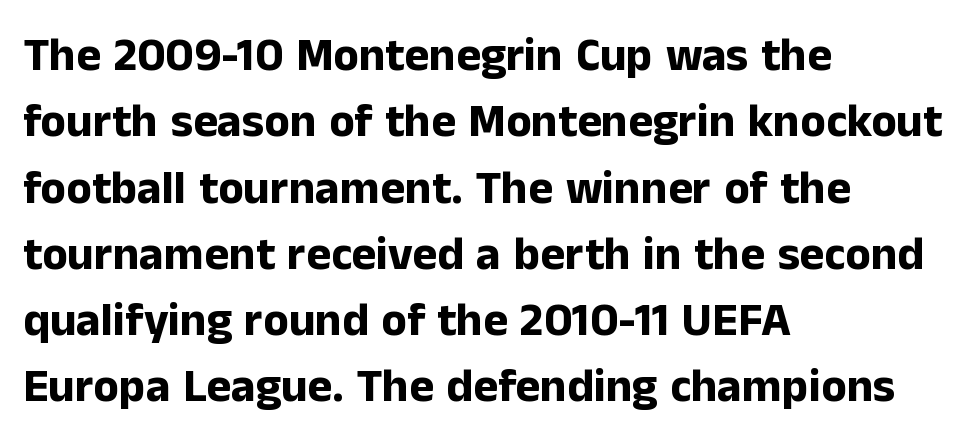
The image shows 47 px bold sans-serif type, upright; set left-aligned, normal line spacing (1.41x), normal letter spacing, not underlined; low stroke contrast and a medium x-height.
